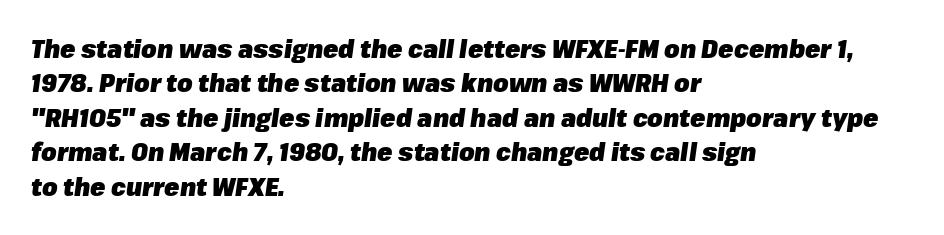
The image shows 25 px bold type, italic (leaning right); set left-aligned, normal line spacing (1.38x), normal letter spacing, not underlined.
